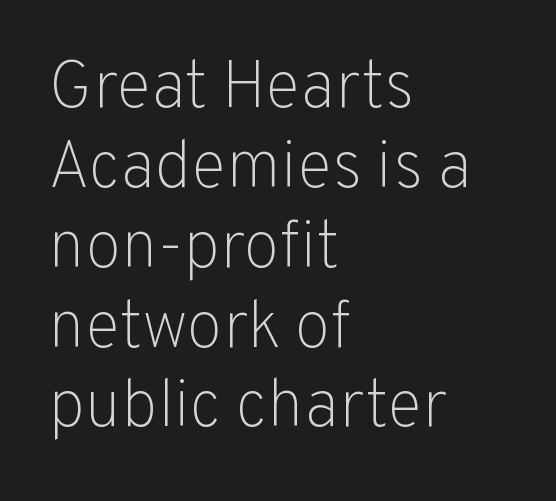
Q: Is the text bold? A: No.
Q: Is the text italic (slanted)? A: No, it is upright.
Q: Is the typeface a serif or a sans-serif typeface? A: Sans-serif.
Q: Is the text underlined? A: No.
Q: How is the paragraph aligned? A: Left-aligned.
Q: Is the spacing between letters normal or unusually wide? A: Normal.
Q: Width (condensed, normal, or wide)? A: Normal.
Q: Stroke contrast? A: Low.
Q: x-height? A: Medium.
Q: Monospaced? A: No.
